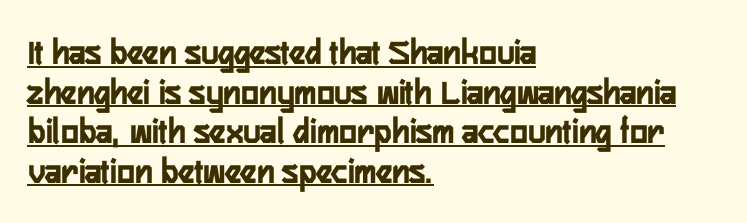
The image shows 37 px condensed sans-serif type, upright; set left-aligned, tight line spacing (1.07x), normal letter spacing, underlined; low stroke contrast and a medium x-height.
